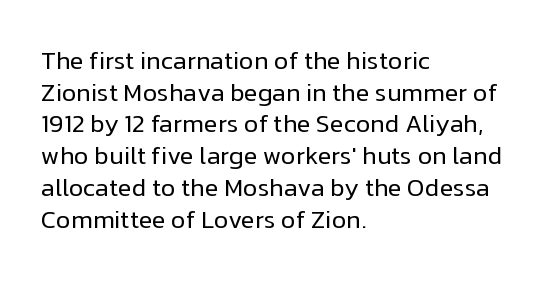
The characters are drawn with everyday or finer stroke widths. The string is rendered with underlining switched off. Leading matches the norm, producing a regular column. This sample uses plain, unmodified letter spacing.
